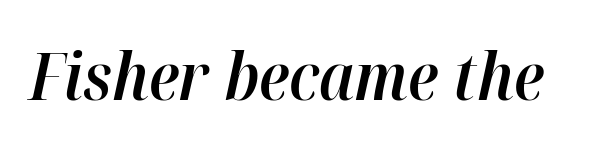
Q: Is the text bold? A: Semi-bold.
Q: Is the text italic (slanted)? A: Yes, it leans right by about 12 degrees.
Q: Is the text underlined? A: No.
Q: Is the spacing between letters normal or unusually wide? A: Normal.
Q: Width (condensed, normal, or wide)? A: Normal.
Q: Stroke contrast? A: High.
Q: x-height? A: Medium.
Q: Monospaced? A: No.
